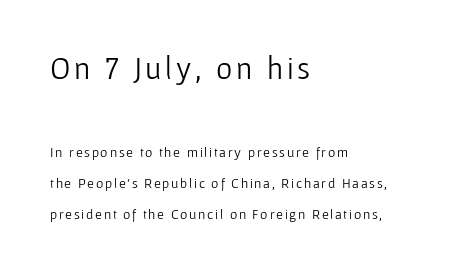
The image shows 31 px light sans-serif type, upright; set left-aligned, loose line spacing (2.23x), not underlined; the first (top) block is 2.21x larger; low stroke contrast and a medium x-height.
